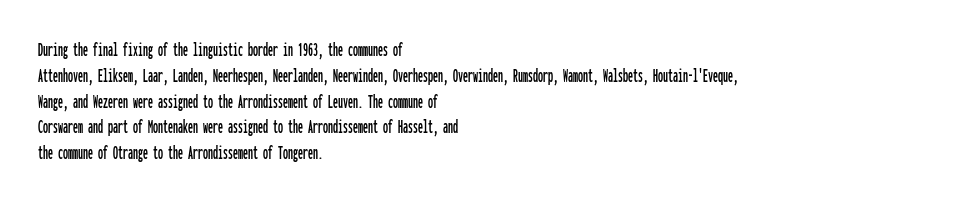
Q: Is the text italic (slanted)? A: No, it is upright.
Q: Is the text underlined? A: No.
Q: How is the paragraph aligned? A: Left-aligned.
Q: Is the spacing between letters normal or unusually wide? A: Normal.
Q: Is the spacing between lines tight, normal or loose? A: Normal.
